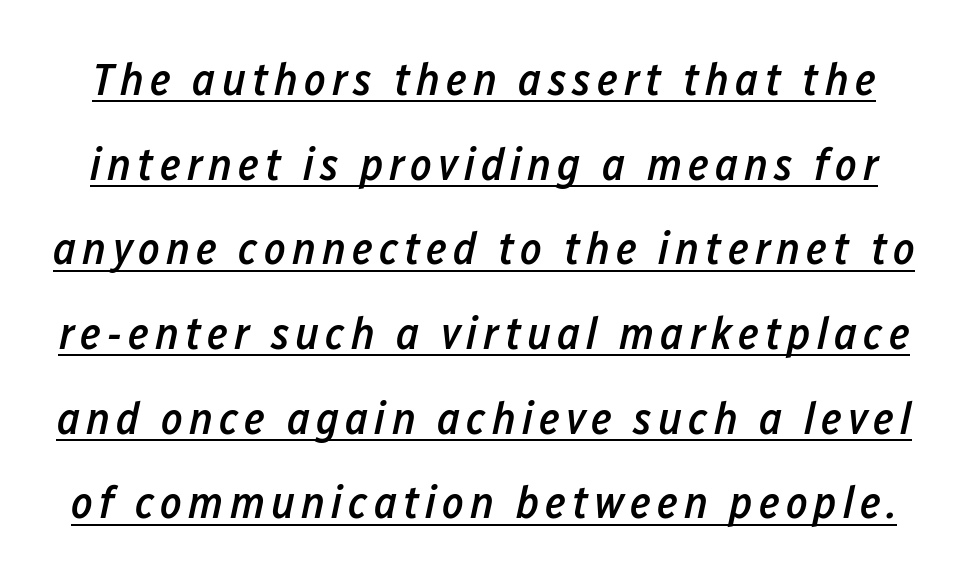
{"italic": "yes", "lean": "right", "slant_degrees": 12, "bold": "semi", "weight": "semibold", "width": "condensed", "stroke_contrast": "low", "x_height": "medium", "monospaced": "no", "underline": "yes", "line_spacing_ratio": 1.84, "glyph_px": 46}
